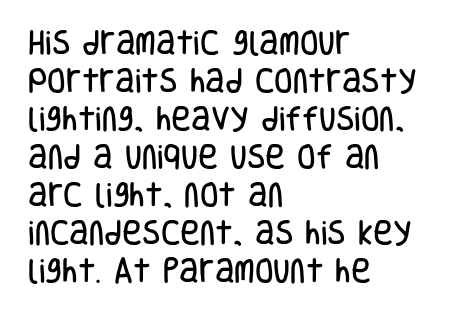
The image shows 27 px text type, upright; set left-aligned, normal line spacing (1.41x), normal letter spacing, not underlined.
